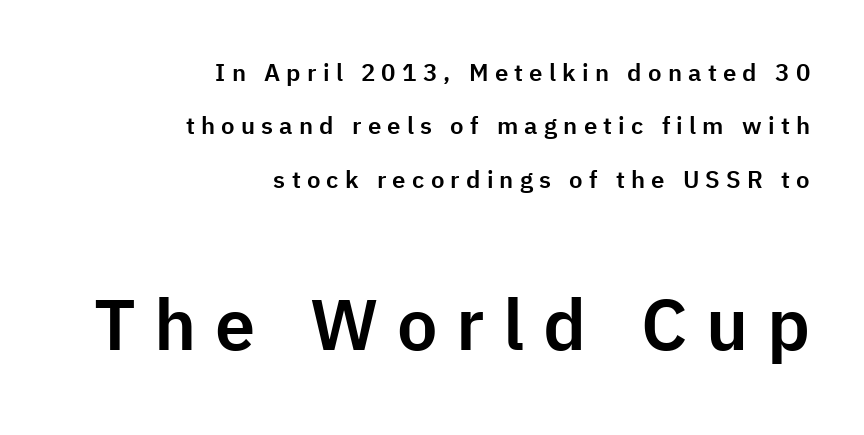
{"serif": "no", "italic": "no", "width": "normal", "stroke_contrast": "low", "x_height": "medium", "monospaced": "no", "underline": "no", "align": "right", "line_spacing": "loose", "line_spacing_ratio": 2.22, "letter_spacing": "wide", "letter_spacing_em": 0.26, "larger_block": "second", "size_ratio": 3.0, "glyph_px": 72}
